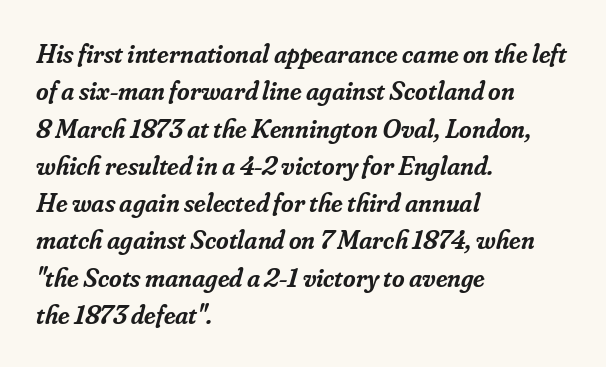
If you drew a line through each stem, it would be angled. The font is running at a semibold setting, under full bold. Does the leading feel generous? No, just average. Teacher's note: observe the even left margin — that is flush-left alignment. Nobody touched the tracking dial on this one. Any mark beneath the type? The region is blank.
